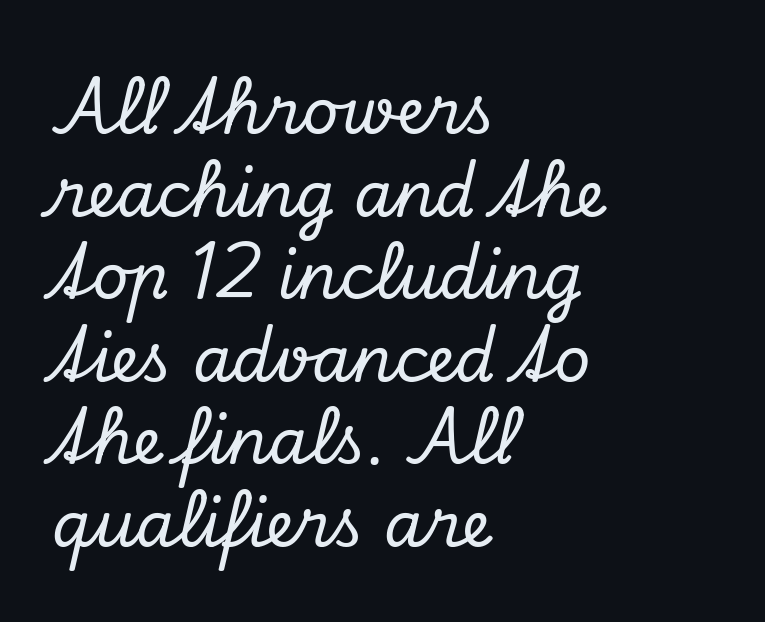
Here the designer chose a conventional face with non-uniform glyph widths. Is there much room between lines? A standard amount, neither cramped nor airy. This rendering employs a face with finishing strokes, i.e., a serif. You can tell it's italic because the verticals aren't actually vertical. The letters sit at their default tracking, neither squeezed nor spread. Short and long lines alike share a common starting point at left.
